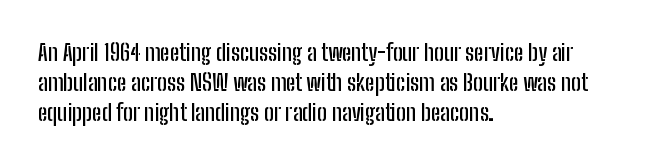
Q: Is the text italic (slanted)? A: No, it is upright.
Q: Is the text underlined? A: No.
Q: How is the paragraph aligned? A: Left-aligned.
Q: Is the spacing between letters normal or unusually wide? A: Normal.
Q: Is the spacing between lines tight, normal or loose? A: Normal.
